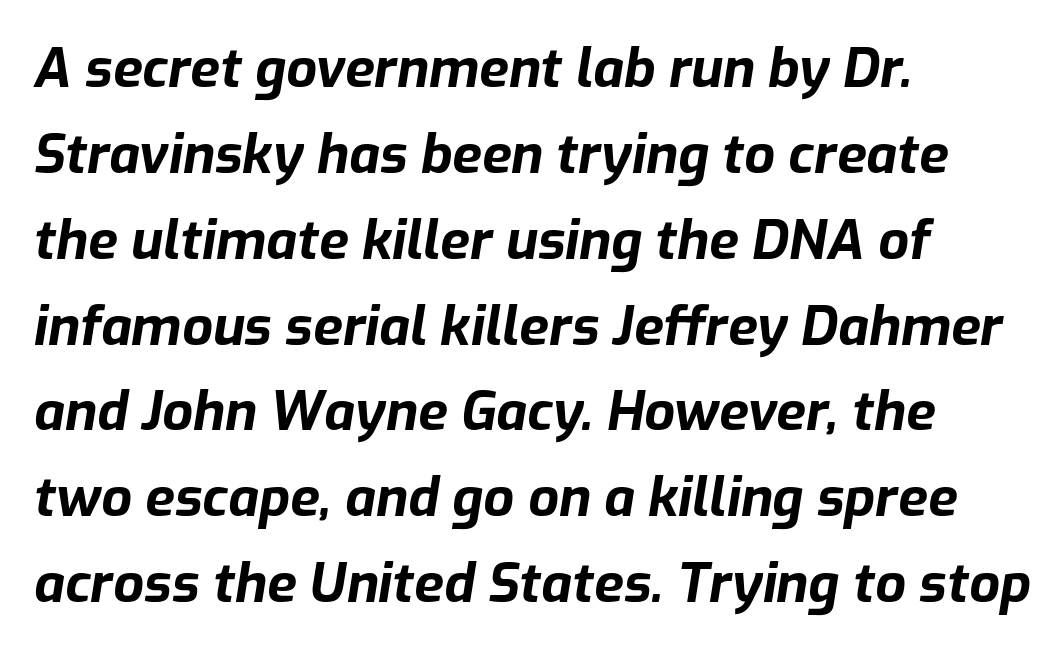
{"italic": "yes", "lean": "right", "slant_degrees": 9, "bold": "yes", "weight": "bold", "width": "normal", "stroke_contrast": "low", "x_height": "medium", "monospaced": "no", "underline": "no", "align": "left", "line_spacing": "normal", "line_spacing_ratio": 1.59, "letter_spacing": "normal", "letter_spacing_em": 0.0, "glyph_px": 54}
